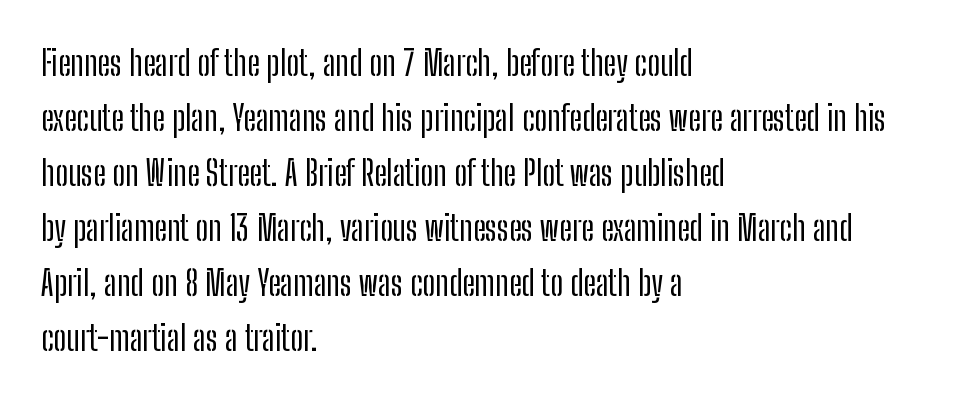
The image shows 35 px condensed sans-serif type, upright; set left-aligned, normal line spacing (1.57x), normal letter spacing, not underlined; low stroke contrast and a medium x-height.
